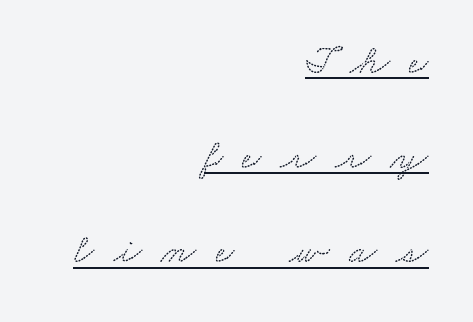
Does extra space separate the letters? Yes, quite a lot of it. The paragraph has a hard right edge and a soft left edge. Notice how a bar underscores the lettering throughout. In terms of letterform style, serifs are clearly present. Here the designer chose a conventional face with non-uniform glyph widths. The designer dialed line spacing up above the default.
